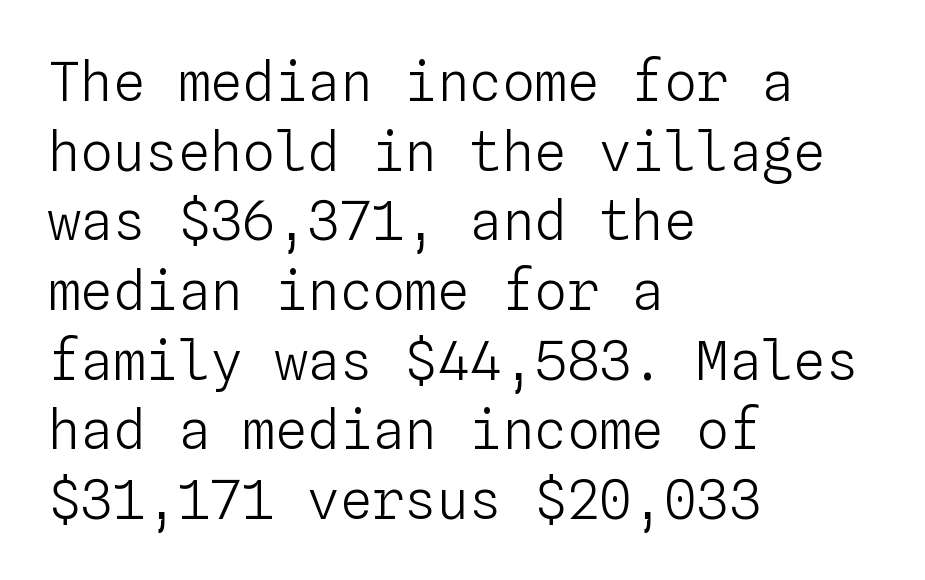
The image shows 54 px light type, upright, monospaced; set left-aligned, normal line spacing (1.29x), normal letter spacing, not underlined; low stroke contrast and a medium x-height.
